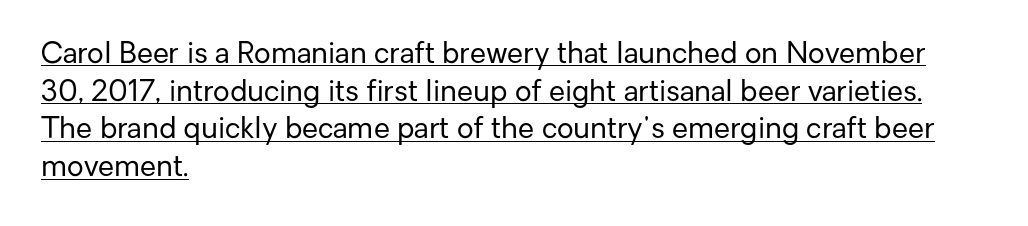
{"serif": "no", "italic": "no", "bold": "no", "weight": "regular", "width": "normal", "stroke_contrast": "low", "x_height": "medium", "monospaced": "no", "underline": "yes", "align": "left", "line_spacing": "normal", "line_spacing_ratio": 1.3, "letter_spacing": "normal", "letter_spacing_em": 0.0, "glyph_px": 29}
